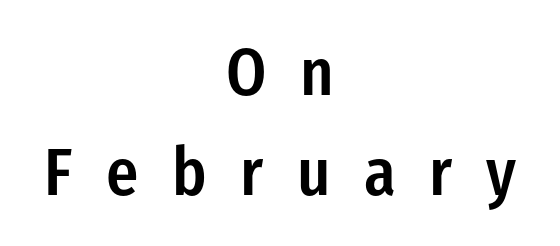
{"serif": "no", "italic": "no", "bold": "semi", "weight": "semibold", "width": "condensed", "stroke_contrast": "low", "x_height": "medium", "monospaced": "no", "underline": "no", "align": "center", "line_spacing": "normal", "line_spacing_ratio": 1.5, "letter_spacing": "wide", "letter_spacing_em": 0.5, "glyph_px": 67}
